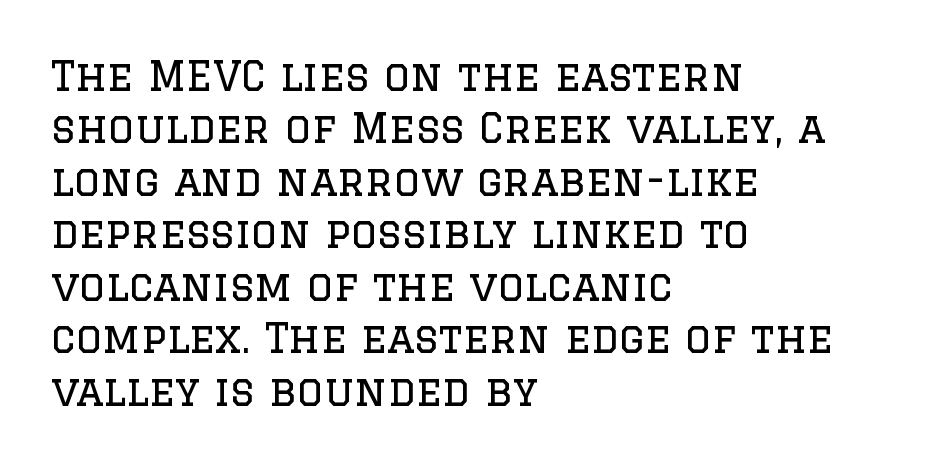
The letters advance in unequal steps, a hallmark of proportional type. Unmarked baselines from the first word to the last. The face looks like a standard text weight, possibly lighter. This rendering employs a face with finishing strokes, i.e., a serif.
